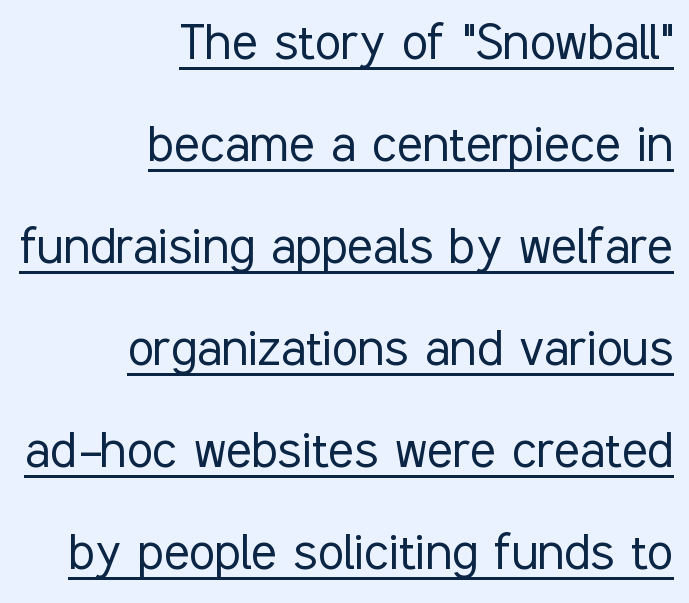
Q: Is the text bold? A: No.
Q: Is the text italic (slanted)? A: No, it is upright.
Q: Is the typeface a serif or a sans-serif typeface? A: Sans-serif.
Q: Is the text underlined? A: Yes.
Q: How is the paragraph aligned? A: Right-aligned.
Q: Is the spacing between letters normal or unusually wide? A: Normal.
Q: Is the spacing between lines tight, normal or loose? A: Normal.
Q: Width (condensed, normal, or wide)? A: Condensed.
Q: Stroke contrast? A: Low.
Q: x-height? A: Medium.
Q: Monospaced? A: No.
